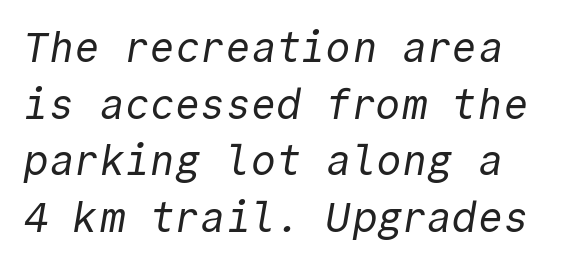
{"serif": "no", "bold": "no", "weight": "regular", "width": "normal", "x_height": "medium", "monospaced": "yes", "underline": "no", "line_spacing": "normal", "line_spacing_ratio": 1.35, "letter_spacing": "normal", "letter_spacing_em": 0.0, "glyph_px": 42}
